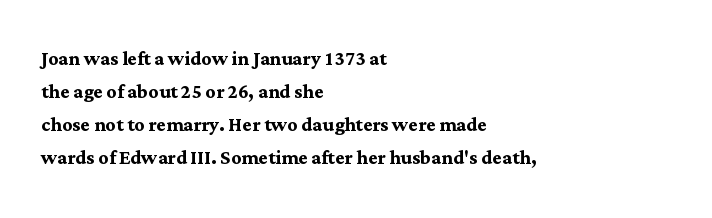
The image shows 25 px bold type, upright; set left-aligned, normal line spacing (1.32x), normal letter spacing, not underlined.
